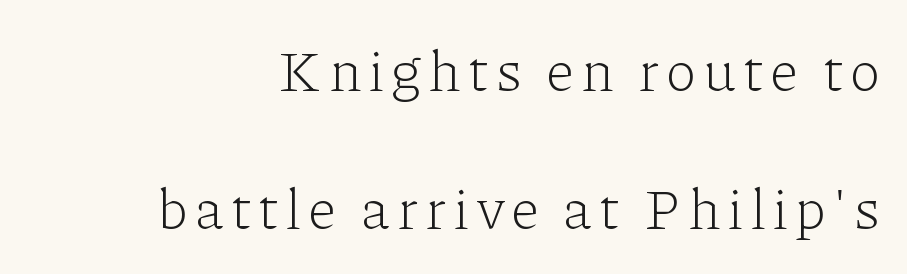
{"serif": "yes", "italic": "no", "bold": "no", "weight": "light", "width": "normal", "stroke_contrast": "low", "x_height": "medium", "monospaced": "no", "underline": "no", "align": "right", "line_spacing": "loose", "line_spacing_ratio": 2.42, "glyph_px": 57}
